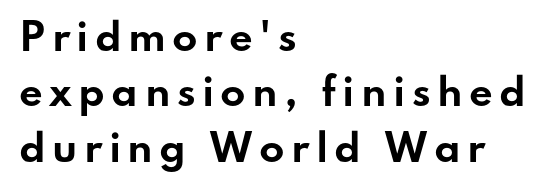
The rendering shows plain stroke endings on the letterforms — a sans-serif design. Leftover space on each line is placed entirely after the last word. Typesetter's note: full bold, strokes at maximum text heaviness. Honestly, the row spacing looks completely unremarkable. Here the designer chose a conventional face with non-uniform glyph widths. The glyphs are unaccompanied by any horizontal stroke below them.
